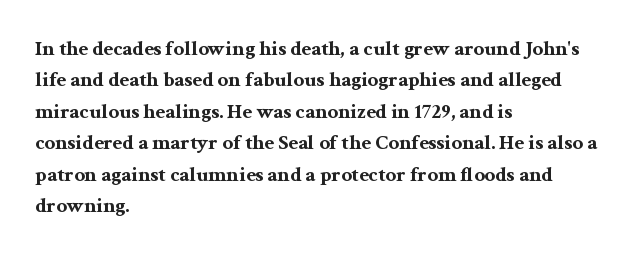
{"italic": "no", "bold": "yes", "underline": "no", "align": "left", "line_spacing": "normal", "line_spacing_ratio": 1.5, "letter_spacing": "normal", "letter_spacing_em": 0.0, "glyph_px": 21}
